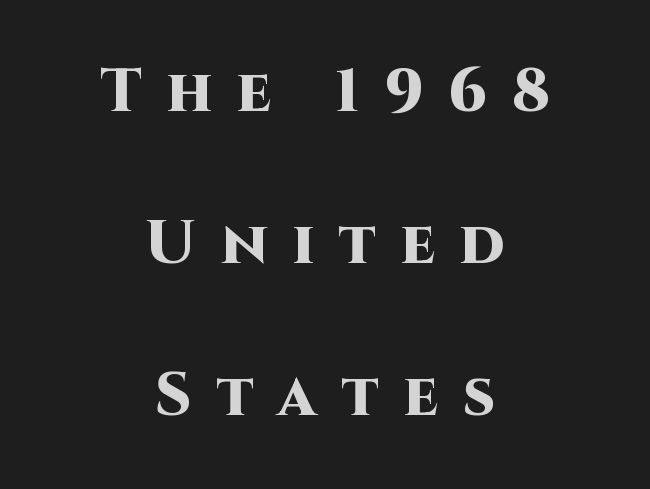
Q: Is the text bold? A: Yes.
Q: Is the text italic (slanted)? A: No, it is upright.
Q: Is the typeface a serif or a sans-serif typeface? A: Sans-serif.
Q: Is the text underlined? A: No.
Q: How is the paragraph aligned? A: Centered.
Q: Is the spacing between letters normal or unusually wide? A: Unusually wide.
Q: Is the spacing between lines tight, normal or loose? A: Loose.
Q: Width (condensed, normal, or wide)? A: Normal.
Q: Stroke contrast? A: High.
Q: x-height? A: Large.
Q: Monospaced? A: No.
